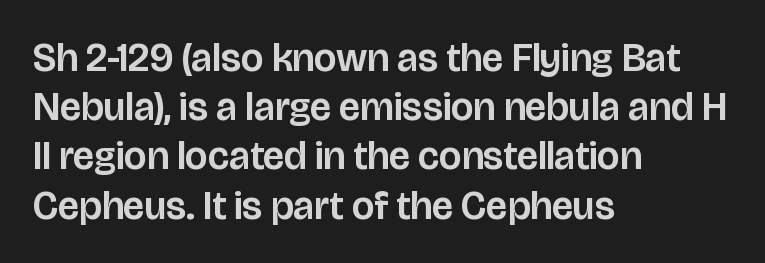
Q: Is the text italic (slanted)? A: No, it is upright.
Q: Is the typeface a serif or a sans-serif typeface? A: Sans-serif.
Q: Is the text underlined? A: No.
Q: How is the paragraph aligned? A: Left-aligned.
Q: Is the spacing between letters normal or unusually wide? A: Normal.
Q: Width (condensed, normal, or wide)? A: Normal.
Q: Stroke contrast? A: Low.
Q: x-height? A: Large.
Q: Monospaced? A: No.
